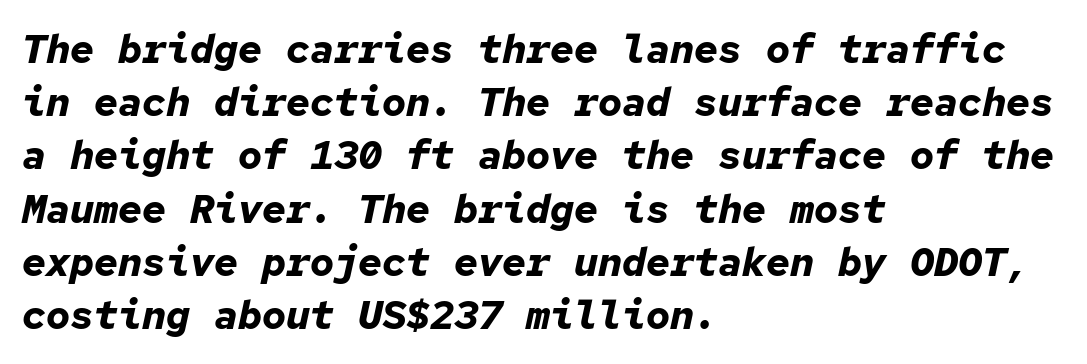
The gap between lines stays unmarked. Tracking value appears to be zero — textbook default spacing. Set as a true bold cut, around the 700 mark. Notice how the stems are inclined rather than vertical — that's the hallmark of italics. Leading: standard. Left-aligned paragraph, ragged on the right.
